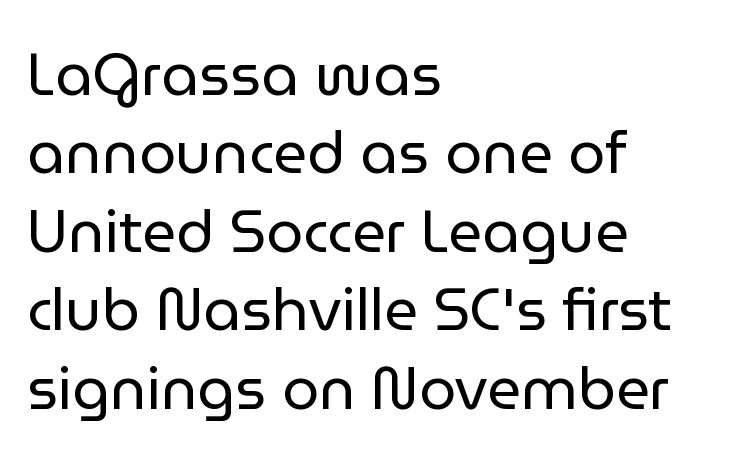
Q: Is the text bold? A: No.
Q: Is the text italic (slanted)? A: No, it is upright.
Q: Is the typeface a serif or a sans-serif typeface? A: Sans-serif.
Q: Is the text underlined? A: No.
Q: How is the paragraph aligned? A: Left-aligned.
Q: Is the spacing between letters normal or unusually wide? A: Normal.
Q: Is the spacing between lines tight, normal or loose? A: Normal.
Q: Width (condensed, normal, or wide)? A: Normal.
Q: Stroke contrast? A: Low.
Q: x-height? A: Medium.
Q: Monospaced? A: No.
